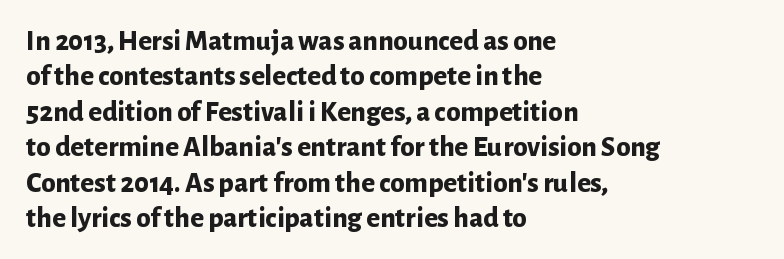
The image shows 29 px bold sans-serif type, upright; set left-aligned, line spacing 1.22x, normal letter spacing, not underlined; low stroke contrast and a medium x-height.
